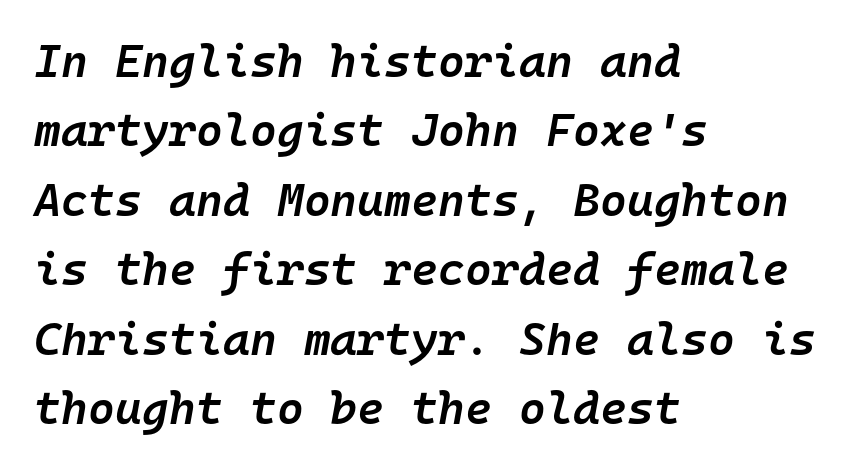
The image shows 46 px semibold type, italic (leaning right), monospaced; set left-aligned, normal line spacing (1.51x), normal letter spacing, not underlined; low stroke contrast and a medium x-height.
